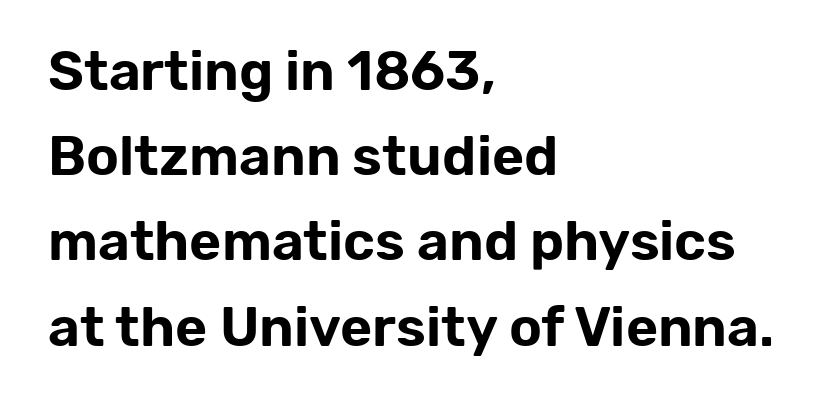
Do the characters align in a grid? No, the font is proportional. Style check: upright. Reading down the block, your eye returns to a fixed left position each line. Anything drawn beneath the words? Only blank space. This sample uses a sans-serif face.
